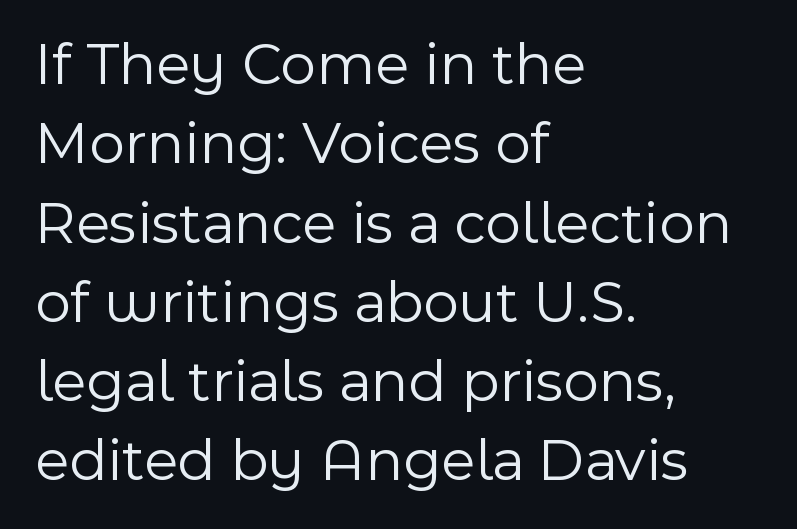
{"serif": "no", "italic": "no", "bold": "no", "weight": "light", "width": "normal", "x_height": "medium", "monospaced": "no", "underline": "no", "align": "left", "line_spacing": "normal", "line_spacing_ratio": 1.3, "letter_spacing": "normal", "letter_spacing_em": 0.0, "glyph_px": 61}
